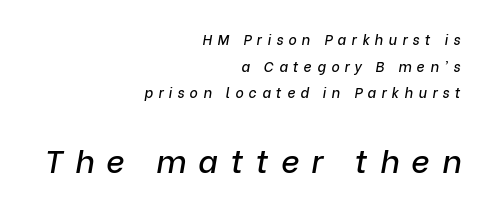
Q: Is the text italic (slanted)? A: Yes, it leans right by about 9 degrees.
Q: Is the text underlined? A: No.
Q: How is the paragraph aligned? A: Right-aligned.
Q: Is the spacing between letters normal or unusually wide? A: Unusually wide.
Q: Is the spacing between lines tight, normal or loose? A: Loose.
Q: Which block of text is set in a larger size, the first (top) or the second (bottom)? A: The second (bottom) one.
Q: Width (condensed, normal, or wide)? A: Normal.
Q: Stroke contrast? A: Low.
Q: x-height? A: Medium.
Q: Monospaced? A: No.
